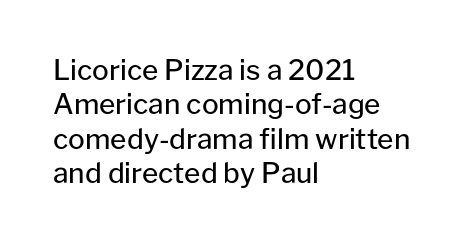
{"serif": "no", "italic": "no", "bold": "no", "weight": "regular", "width": "normal", "stroke_contrast": "low", "x_height": "medium", "monospaced": "no", "underline": "no", "align": "left", "line_spacing_ratio": 1.23, "letter_spacing": "normal", "letter_spacing_em": 0.0, "glyph_px": 28}
